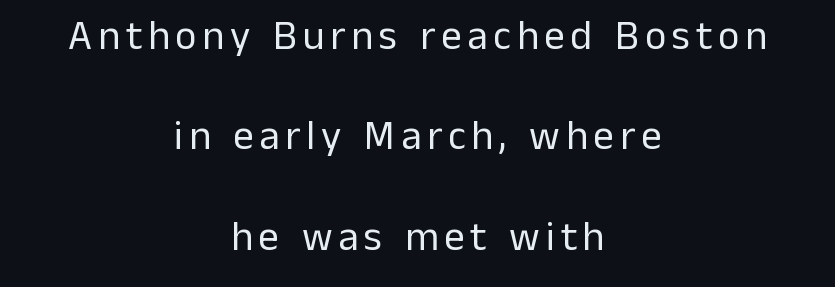
The zone under the glyphs is completely vacant. The space between consecutive lines is lavish. Is there any slant? The stems are plumb. The type family on display is of the sans-serif kind. This sample has the flowing, uneven cadence of proportional lettering. These glyphs show unthickened strokes, regular width or finer.
